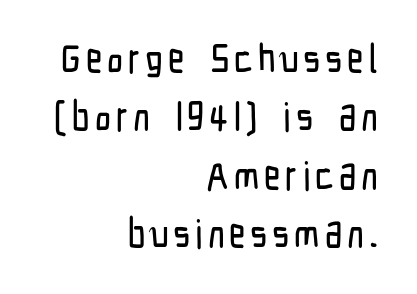
The image shows 40 px condensed sans-serif type, upright; set right-aligned, normal line spacing (1.46x), not underlined; low stroke contrast and a medium x-height.
